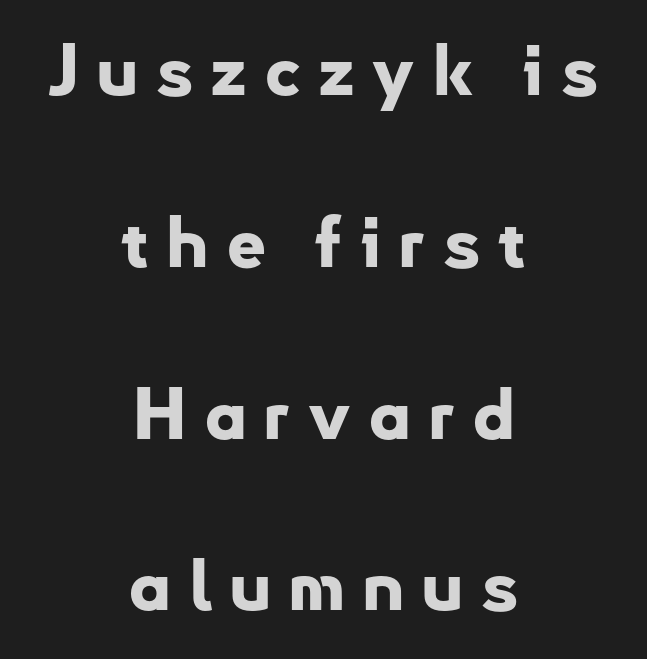
The passage shown has open, widely tracked lettering throughout. Every letter is thick-stroked: bold, no question. You can tell from the bare stems that sans-serif type was used. Is there any slant? The stems are plumb.
